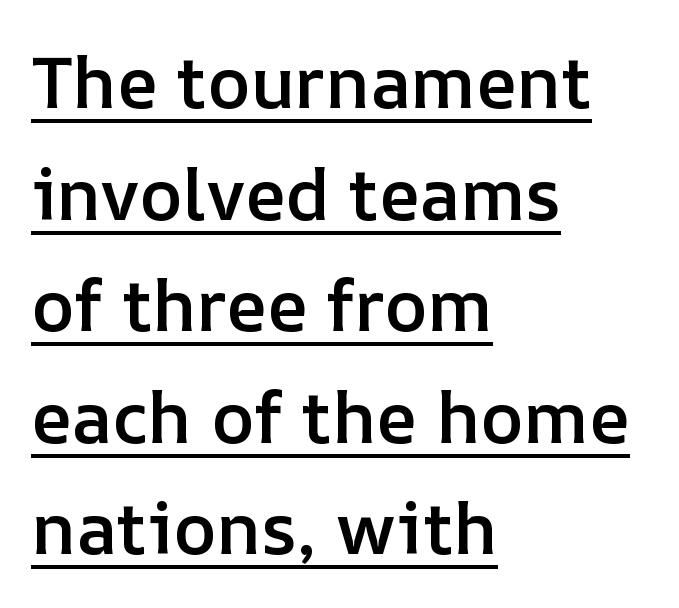
The image shows 72 px semibold type, upright; set left-aligned, normal line spacing (1.55x), normal letter spacing, underlined; low stroke contrast and a medium x-height.
